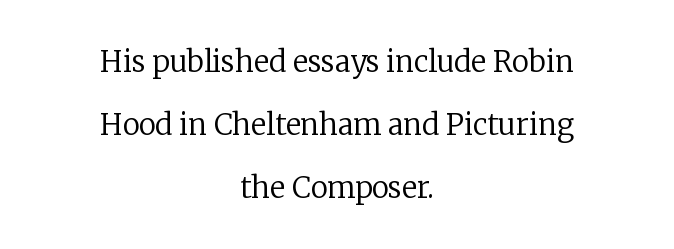
{"serif": "yes", "italic": "no", "bold": "no", "weight": "regular", "width": "normal", "stroke_contrast": "low", "x_height": "medium", "monospaced": "no", "underline": "no", "align": "center", "line_spacing": "loose", "line_spacing_ratio": 2.17, "letter_spacing": "normal", "letter_spacing_em": 0.0, "glyph_px": 29}
